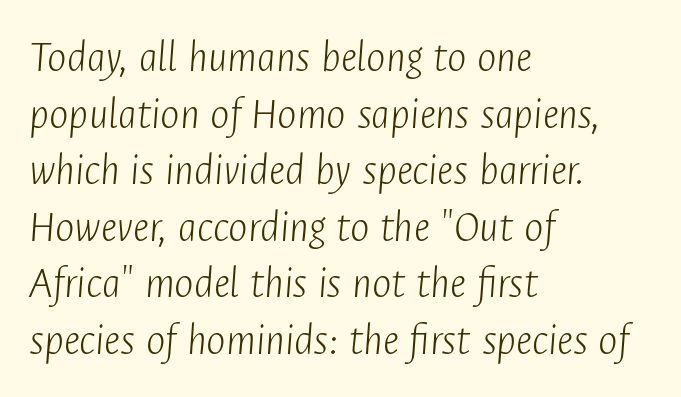
{"italic": "yes", "lean": "right", "slant_degrees": 4, "bold": "no", "weight": "light", "width": "condensed", "stroke_contrast": "low", "x_height": "medium", "monospaced": "no", "underline": "no", "align": "left", "line_spacing_ratio": 1.23, "letter_spacing": "normal", "letter_spacing_em": 0.0, "glyph_px": 46}
